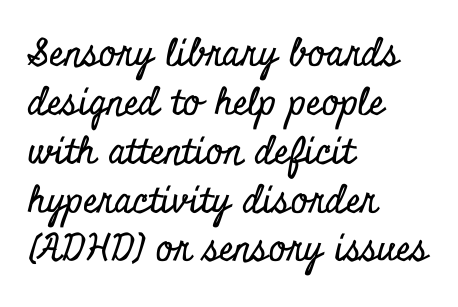
Words appear dense and cohesive because spacing is normal. Words float on clear page, feet unadorned. The letters advance in unequal steps, a hallmark of proportional type.
